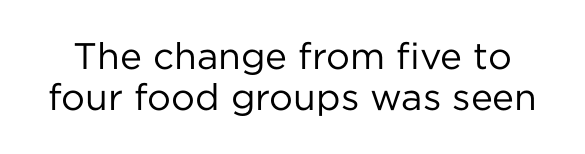
Does the lettering tilt? It doesn't — this is upright. Weight class: somewhere from thin through regular. Nothing unusual about the tracking: characters are spaced as the font intends. Vertical spacing — tight. The text was rendered using a sans face with plain stroke endings. Descenders hang freely into open space.
